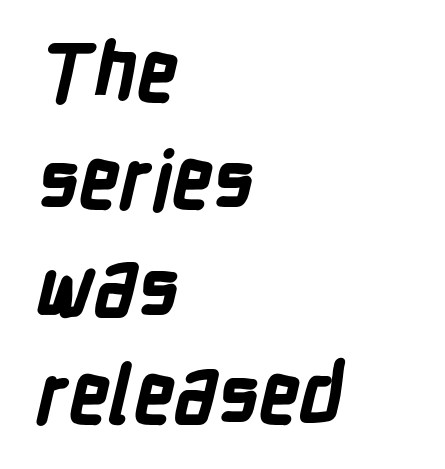
{"serif": "no", "bold": "yes", "weight": "bold", "width": "condensed", "stroke_contrast": "low", "x_height": "medium", "monospaced": "no", "underline": "no", "align": "left", "line_spacing": "normal", "line_spacing_ratio": 1.36, "letter_spacing": "normal", "letter_spacing_em": 0.0, "glyph_px": 79}
